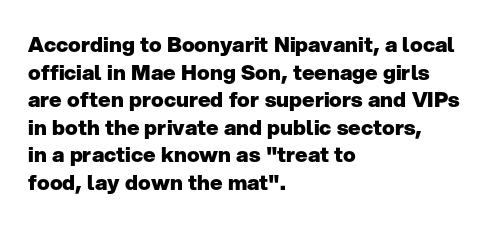
{"italic": "no", "bold": "yes", "underline": "no", "align": "left", "line_spacing": "normal", "line_spacing_ratio": 1.31, "letter_spacing": "normal", "letter_spacing_em": 0.0, "glyph_px": 21}
